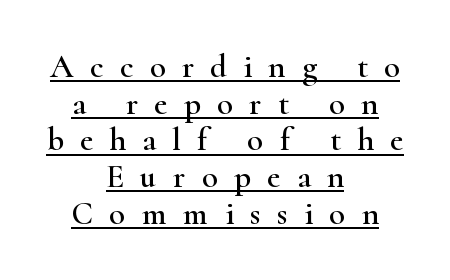
The image shows 33 px wide serif type, upright; set centered, tight line spacing (1.11x), unusually wide letter spacing (+0.49 em), underlined; high stroke contrast and a small x-height.
